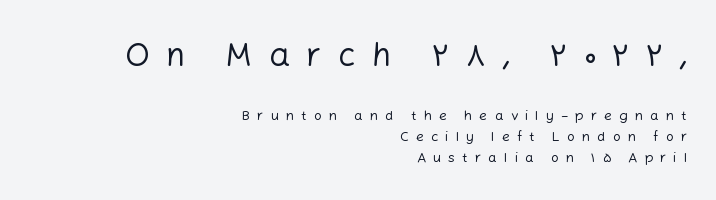
{"serif": "no", "italic": "no", "bold": "no", "weight": "regular", "width": "normal", "stroke_contrast": "low", "x_height": "medium", "monospaced": "no", "underline": "no", "align": "right", "line_spacing": "normal", "line_spacing_ratio": 1.48, "letter_spacing": "wide", "letter_spacing_em": 0.5, "larger_block": "first", "size_ratio": 2.36, "glyph_px": 33}
